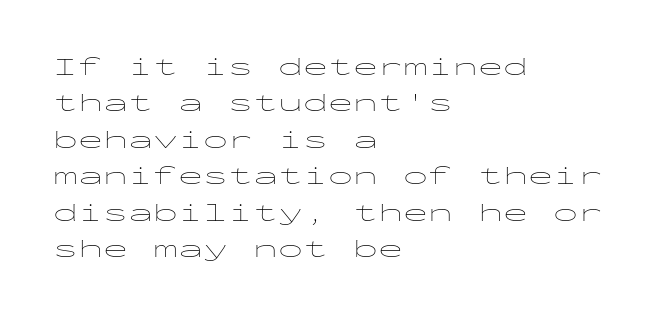
{"italic": "no", "bold": "no", "underline": "no", "align": "left", "line_spacing": "normal", "line_spacing_ratio": 1.46, "letter_spacing": "normal", "letter_spacing_em": 0.0, "glyph_px": 25}
